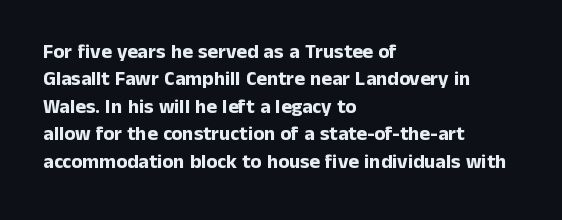
{"italic": "no", "bold": "yes", "underline": "no", "align": "left", "line_spacing": "normal", "line_spacing_ratio": 1.37, "letter_spacing": "normal", "letter_spacing_em": 0.0, "glyph_px": 20}
